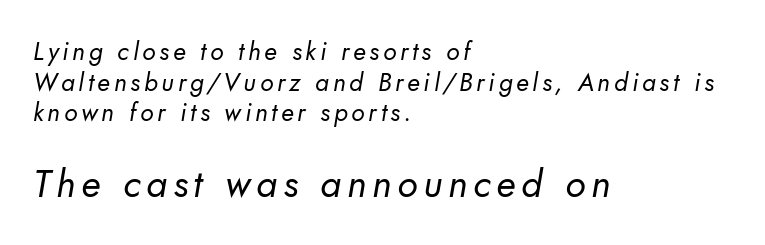
The letters advance in unequal steps, a hallmark of proportional type. Letterform terminals end flat and unadorned throughout the passage. The space directly below the letters is spotless. Alignment: flush left. Small over large — that's the arrangement of the two blocks here.
